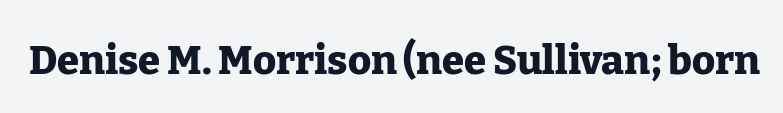
The image shows 40 px heavy serif type, upright; set normal letter spacing, not underlined; low stroke contrast and a medium x-height.
